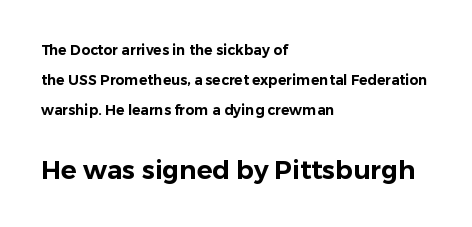
Quick note: underline off. Teacher's note: observe the even left margin — that is flush-left alignment. The letters sit at their default tracking, neither squeezed nor spread. The letters stand upright; this is a roman face. Type size steps up from the first block to the second. The passage shown stacks its lines with a broad gap.
